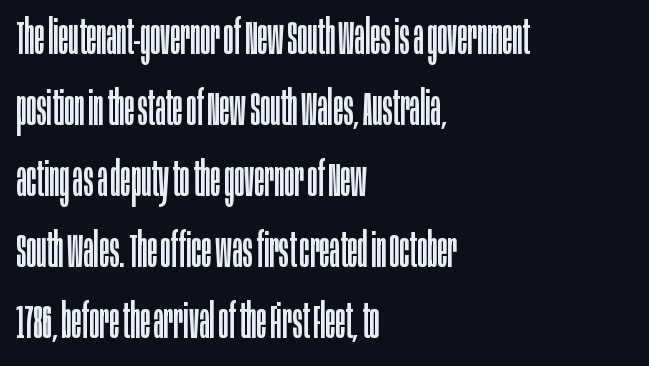
The image shows 47 px regular-weight, condensed sans-serif type, upright; set left-aligned, normal line spacing (1.51x), normal letter spacing, not underlined; low stroke contrast and a large x-height.
